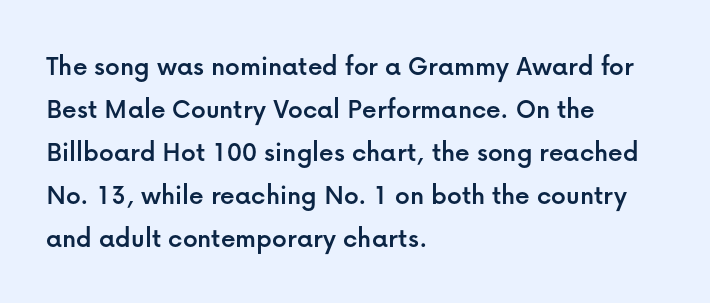
Nope, no serifs anywhere on these letters. If you drew a ruler down the left edge, every line would touch it. This is roman type, the default non-slanted kind. Plain, unruled lines of type.
